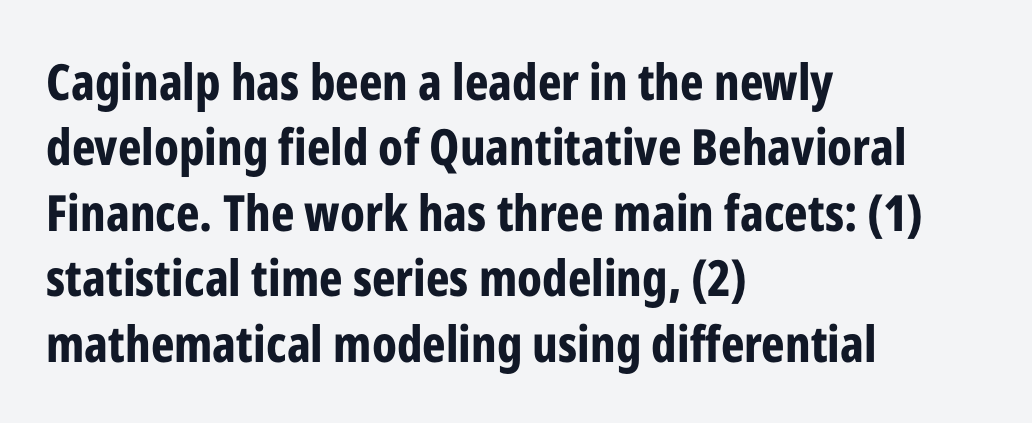
Q: Is the text bold? A: Yes.
Q: Is the text italic (slanted)? A: No, it is upright.
Q: Is the typeface a serif or a sans-serif typeface? A: Sans-serif.
Q: Is the text underlined? A: No.
Q: How is the paragraph aligned? A: Left-aligned.
Q: Is the spacing between letters normal or unusually wide? A: Normal.
Q: Is the spacing between lines tight, normal or loose? A: Normal.
Q: Width (condensed, normal, or wide)? A: Condensed.
Q: Stroke contrast? A: Low.
Q: x-height? A: Medium.
Q: Monospaced? A: No.
